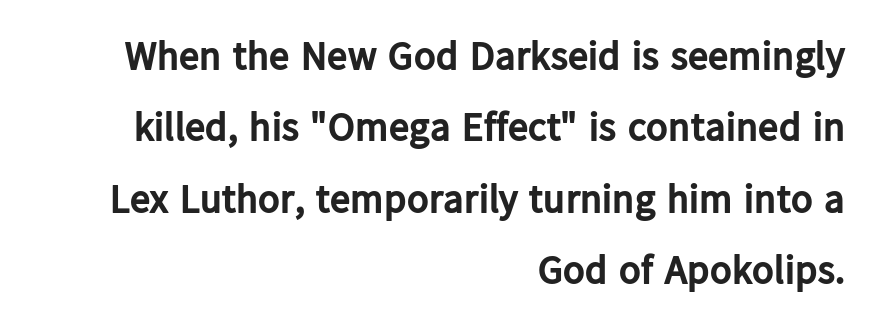
Q: Is the text bold? A: Yes.
Q: Is the text italic (slanted)? A: No, it is upright.
Q: Is the typeface a serif or a sans-serif typeface? A: Sans-serif.
Q: Is the text underlined? A: No.
Q: How is the paragraph aligned? A: Right-aligned.
Q: Is the spacing between letters normal or unusually wide? A: Normal.
Q: Width (condensed, normal, or wide)? A: Normal.
Q: Stroke contrast? A: Low.
Q: x-height? A: Medium.
Q: Monospaced? A: No.
